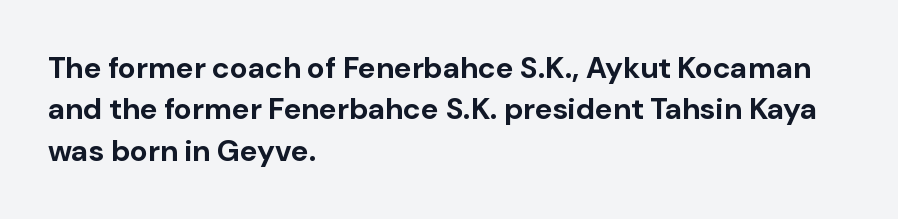
{"serif": "no", "italic": "no", "bold": "yes", "weight": "bold", "width": "normal", "stroke_contrast": "low", "x_height": "medium", "monospaced": "no", "underline": "no", "align": "left", "line_spacing": "normal", "line_spacing_ratio": 1.38, "letter_spacing": "normal", "letter_spacing_em": 0.0, "glyph_px": 30}
